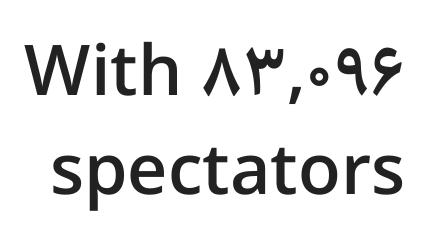
The image shows 70 px semibold sans-serif type, upright; set normal line spacing (1.41x), normal letter spacing, not underlined; low stroke contrast and a medium x-height.
